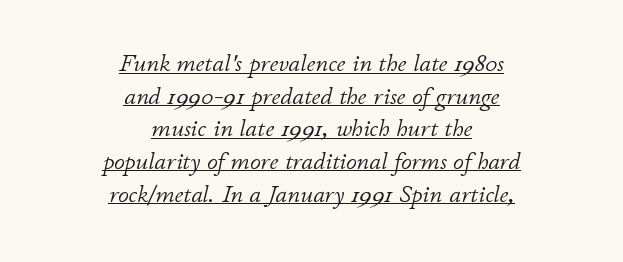
The image shows 24 px text type, italic (leaning right); set centered, normal line spacing (1.36x), normal letter spacing, underlined.
